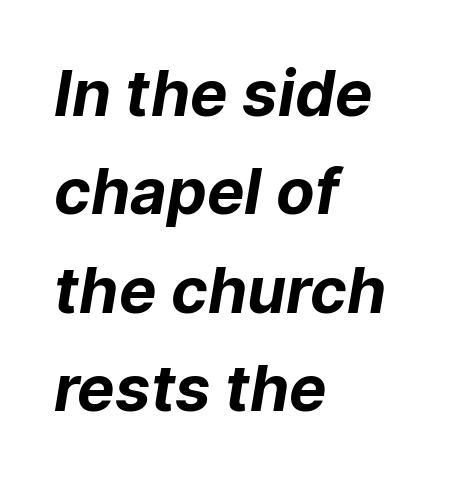
Observe the absence of serifs on each vertical stroke in this sample. Glyph-to-glyph distance matches everyday printed text. A student would call this left alignment; a typographer would say flush left, rag right. The line-height multiplier appears to be the usual default. This sample has the flowing, uneven cadence of proportional lettering. The space beneath each line is pristine and unruled.
